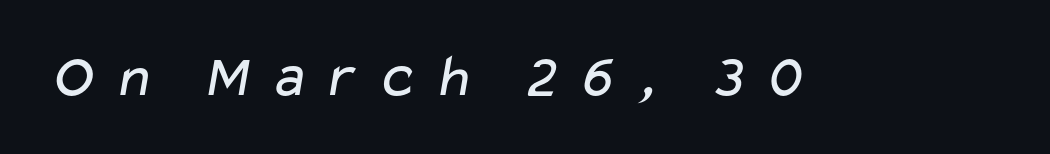
The type is letterspaced generously, with wide tracking. The rendering uses natural spacing where letterforms have individual widths. Quick note: underline off. Weight class: somewhere from thin through regular. Observe the absence of serifs on each vertical stroke in this sample.
